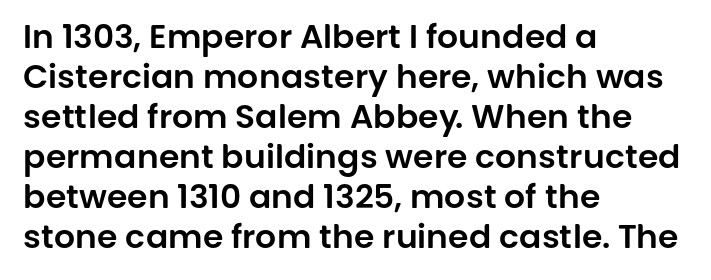
Q: Is the text italic (slanted)? A: No, it is upright.
Q: Is the typeface a serif or a sans-serif typeface? A: Sans-serif.
Q: Is the text underlined? A: No.
Q: How is the paragraph aligned? A: Left-aligned.
Q: Is the spacing between letters normal or unusually wide? A: Normal.
Q: Width (condensed, normal, or wide)? A: Normal.
Q: Stroke contrast? A: Low.
Q: x-height? A: Large.
Q: Monospaced? A: No.
